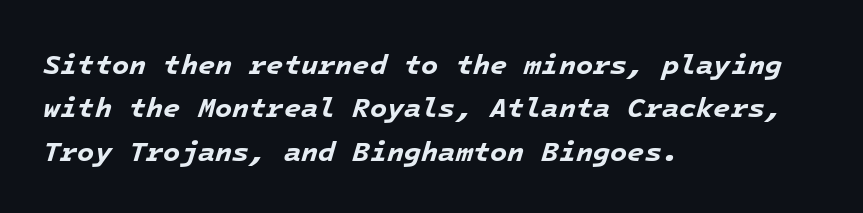
The image shows 28 px bold type, italic (leaning right), monospaced; set left-aligned, normal line spacing (1.55x), normal letter spacing, not underlined; low stroke contrast and a medium x-height.
